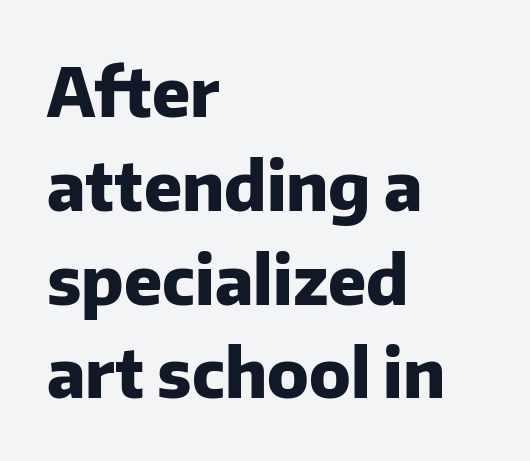
Q: Is the text bold? A: Yes.
Q: Is the text italic (slanted)? A: No, it is upright.
Q: Is the typeface a serif or a sans-serif typeface? A: Sans-serif.
Q: Is the text underlined? A: No.
Q: How is the paragraph aligned? A: Left-aligned.
Q: Is the spacing between letters normal or unusually wide? A: Normal.
Q: Is the spacing between lines tight, normal or loose? A: Normal.
Q: Width (condensed, normal, or wide)? A: Normal.
Q: Stroke contrast? A: Low.
Q: x-height? A: Medium.
Q: Monospaced? A: No.
